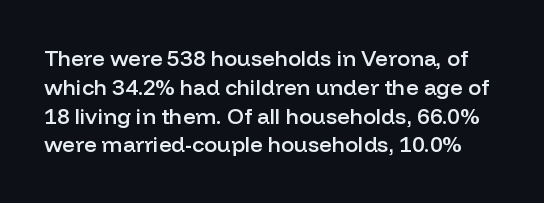
Moderately thickened strokes mark this as semibold type. Rule under the text: the space is simply empty. The passage shown stacks its lines at a standard gap. What stands out about the letter spacing? Nothing — it is the standard amount. The specimen reads as upright at a glance.
